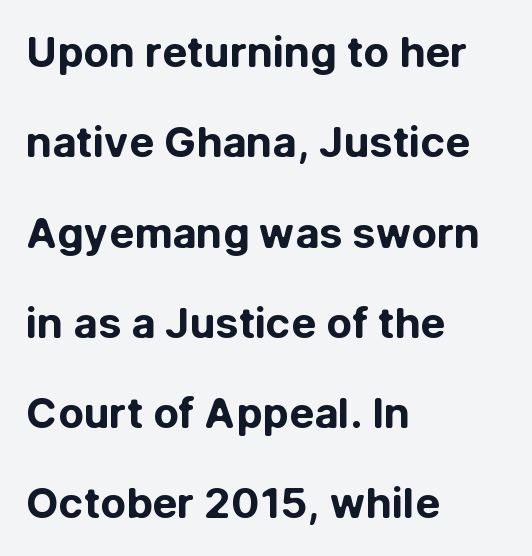
The image shows 42 px bold sans-serif type, upright; set left-aligned, loose line spacing (2.15x), normal letter spacing, not underlined; low stroke contrast and a medium x-height.
